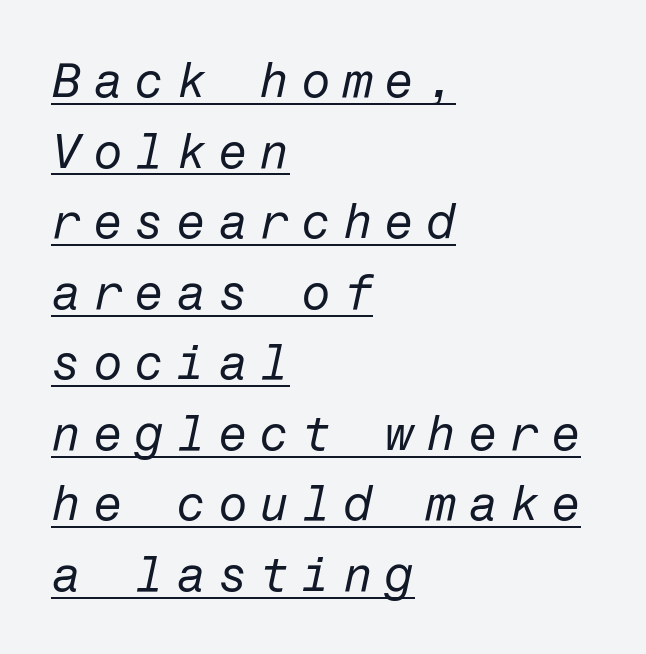
Characters follow at a spacing far wider than the type designer built in. Horizontally, the lines are justified to the leading edge only. Honestly, the underline is the first thing you notice here. A normal amount of white space separates one row of letters from the next. There's an unmistakable incline to the writing here.
